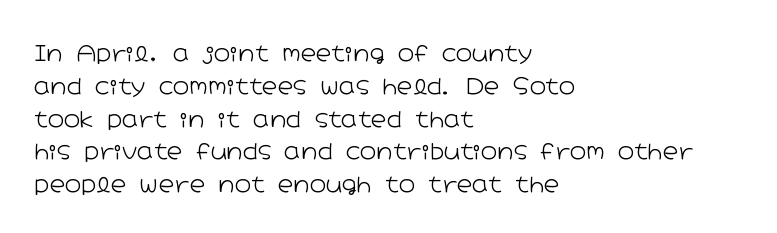
The image shows 22 px text type, upright; set left-aligned, normal line spacing (1.49x), normal letter spacing, not underlined.
